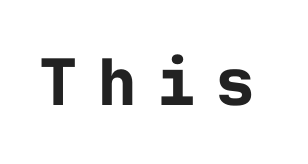
{"serif": "no", "italic": "no", "bold": "yes", "weight": "bold", "width": "normal", "stroke_contrast": "low", "x_height": "medium", "monospaced": "yes", "underline": "no", "letter_spacing": "wide", "letter_spacing_em": 0.32, "glyph_px": 64}
